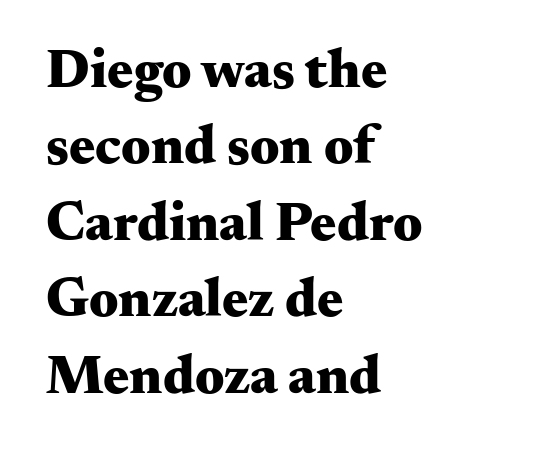
This is heavy type, rendered in bold. Only glyphs here, with clear space below each row. Here the glyphs are tracked normally, forming tight word shapes. Characters remain perfectly vertical along every line. Character widths vary here, with narrow letters taking less room than wide ones. Regarding serifs, this sample has them.
